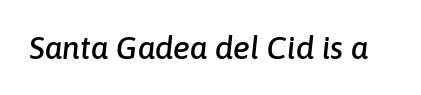
The image shows 32 px text type, italic (leaning right); set normal letter spacing, not underlined; low stroke contrast and a medium x-height.
